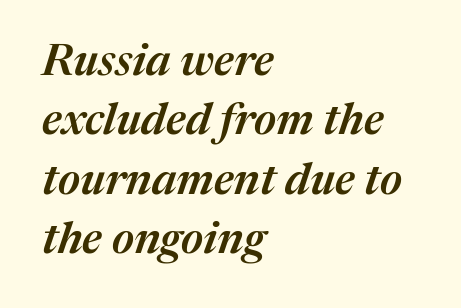
The image shows 44 px semibold type, italic (leaning right); set left-aligned, normal line spacing (1.35x), normal letter spacing, not underlined; medium stroke contrast and a medium x-height.
